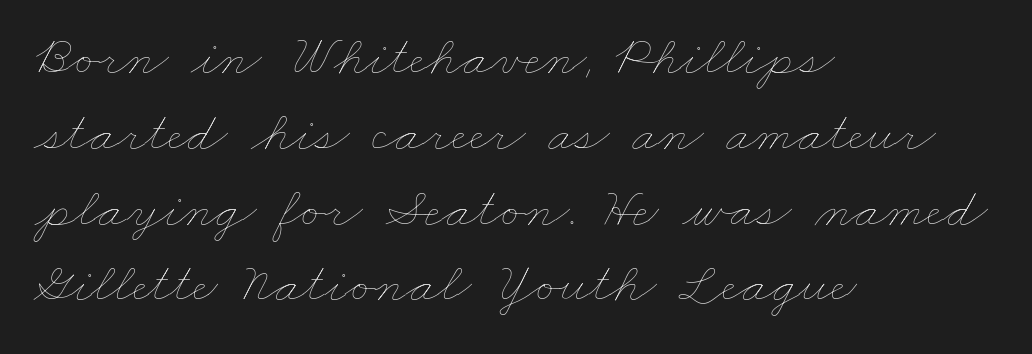
{"bold": "no", "weight": "thin", "width": "wide", "stroke_contrast": "low", "x_height": "small", "monospaced": "no", "underline": "no", "align": "left", "line_spacing": "normal", "line_spacing_ratio": 1.33, "letter_spacing": "normal", "letter_spacing_em": 0.0, "glyph_px": 57}
